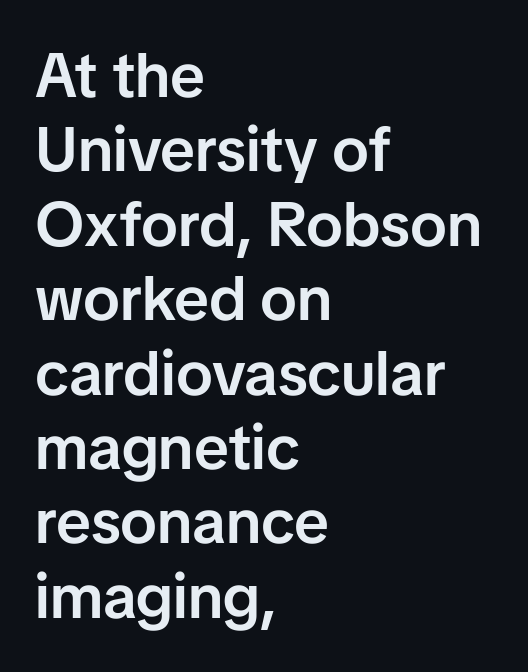
Q: Is the text bold? A: Semi-bold.
Q: Is the text italic (slanted)? A: No, it is upright.
Q: Is the typeface a serif or a sans-serif typeface? A: Sans-serif.
Q: Is the text underlined? A: No.
Q: How is the paragraph aligned? A: Left-aligned.
Q: Is the spacing between letters normal or unusually wide? A: Normal.
Q: Width (condensed, normal, or wide)? A: Normal.
Q: Stroke contrast? A: Low.
Q: x-height? A: Medium.
Q: Monospaced? A: No.
